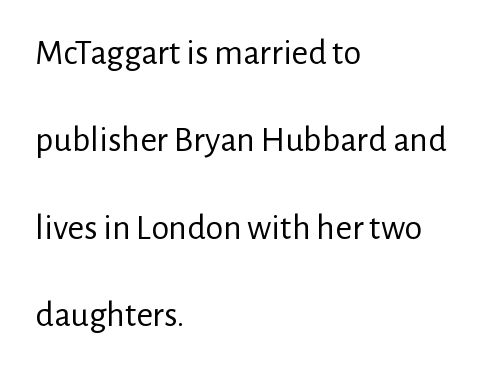
Q: Is the text bold? A: No.
Q: Is the text italic (slanted)? A: No, it is upright.
Q: Is the typeface a serif or a sans-serif typeface? A: Sans-serif.
Q: Is the text underlined? A: No.
Q: How is the paragraph aligned? A: Left-aligned.
Q: Is the spacing between letters normal or unusually wide? A: Normal.
Q: Is the spacing between lines tight, normal or loose? A: Loose.
Q: Width (condensed, normal, or wide)? A: Normal.
Q: Stroke contrast? A: Low.
Q: x-height? A: Medium.
Q: Monospaced? A: No.
